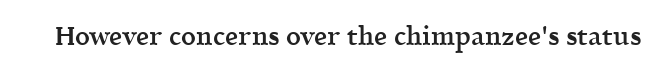
Q: Is the text bold? A: Semi-bold.
Q: Is the text italic (slanted)? A: No, it is upright.
Q: Is the text underlined? A: No.
Q: Is the spacing between letters normal or unusually wide? A: Normal.
